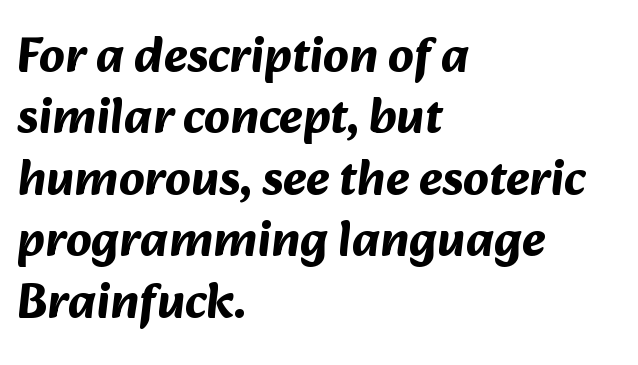
Q: Is the text bold? A: Yes.
Q: Is the typeface a serif or a sans-serif typeface? A: Sans-serif.
Q: Is the text underlined? A: No.
Q: How is the paragraph aligned? A: Left-aligned.
Q: Is the spacing between letters normal or unusually wide? A: Normal.
Q: Width (condensed, normal, or wide)? A: Normal.
Q: Stroke contrast? A: Medium.
Q: x-height? A: Medium.
Q: Monospaced? A: No.
